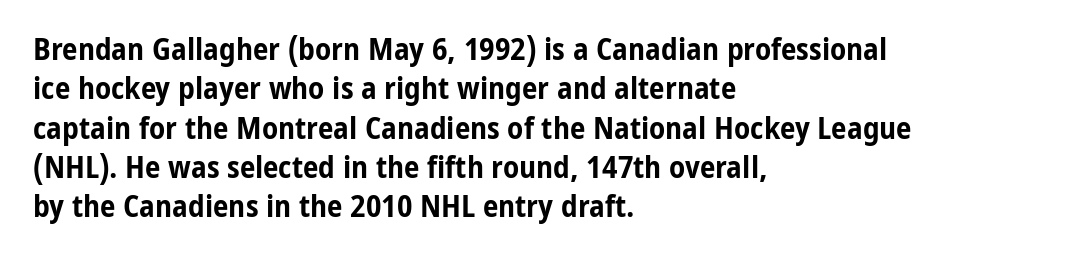
{"serif": "no", "italic": "no", "bold": "yes", "weight": "bold", "width": "condensed", "stroke_contrast": "low", "x_height": "medium", "monospaced": "no", "underline": "no", "align": "left", "line_spacing": "normal", "line_spacing_ratio": 1.27, "letter_spacing": "normal", "letter_spacing_em": 0.0, "glyph_px": 31}
